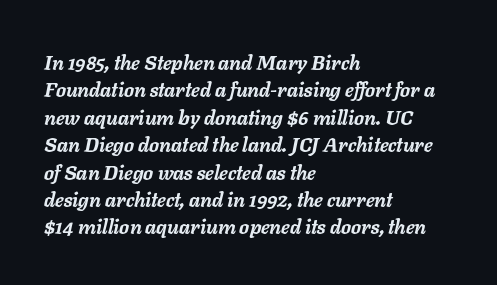
Set as a true bold cut, around the 700 mark. Quick note: italic. Reading down the block, your eye returns to a fixed left position each line. Just letters on the line, the space beneath them empty.
